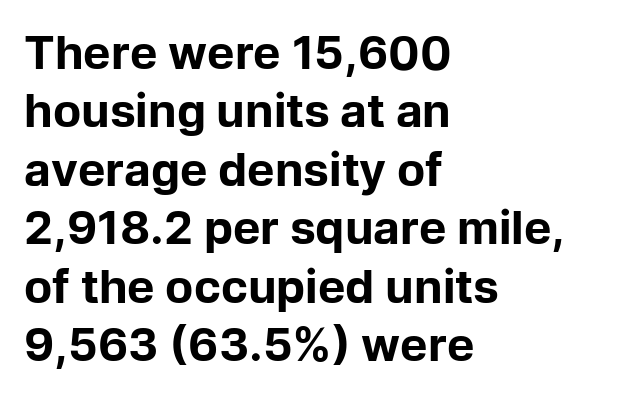
Q: Is the text bold? A: Yes.
Q: Is the text italic (slanted)? A: No, it is upright.
Q: Is the typeface a serif or a sans-serif typeface? A: Sans-serif.
Q: Is the text underlined? A: No.
Q: How is the paragraph aligned? A: Left-aligned.
Q: Is the spacing between letters normal or unusually wide? A: Normal.
Q: Is the spacing between lines tight, normal or loose? A: Normal.
Q: Width (condensed, normal, or wide)? A: Normal.
Q: Stroke contrast? A: Low.
Q: x-height? A: Medium.
Q: Monospaced? A: No.
